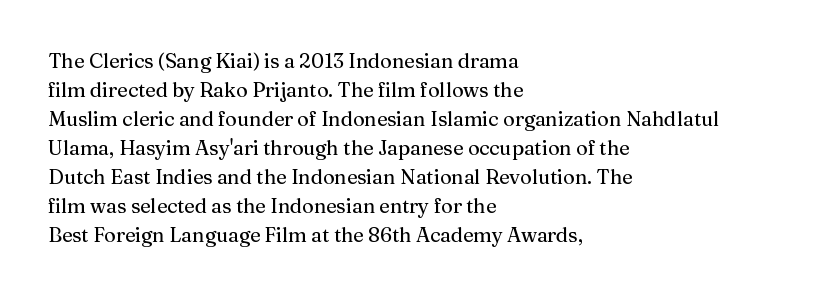
{"italic": "no", "underline": "no", "align": "left", "line_spacing": "normal", "line_spacing_ratio": 1.45, "letter_spacing": "normal", "letter_spacing_em": 0.0, "glyph_px": 20}
